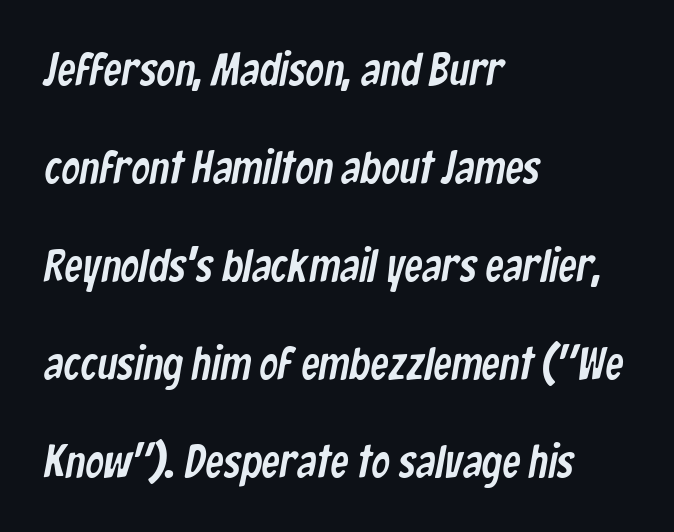
The image shows 46 px condensed sans-serif type; set left-aligned, loose line spacing (2.13x), normal letter spacing, not underlined; low stroke contrast and a medium x-height.
